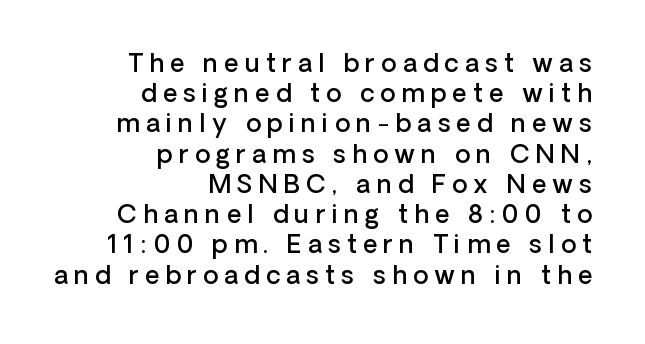
The image shows 25 px text type, upright; set right-aligned, line spacing 1.21x, unusually wide letter spacing (+0.25 em), not underlined.
